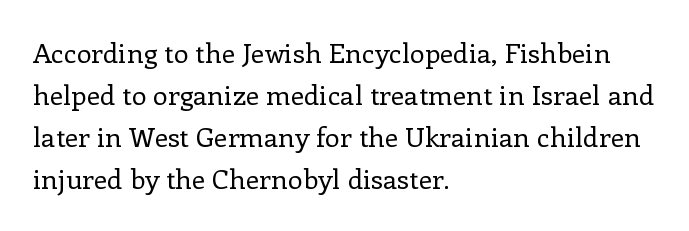
Q: Is the text bold? A: No.
Q: Is the text italic (slanted)? A: No, it is upright.
Q: Is the text underlined? A: No.
Q: How is the paragraph aligned? A: Left-aligned.
Q: Is the spacing between letters normal or unusually wide? A: Normal.
Q: Is the spacing between lines tight, normal or loose? A: Normal.
